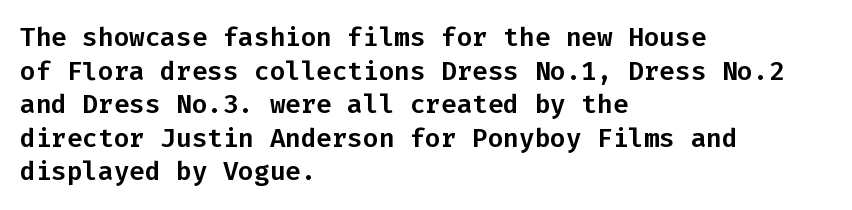
{"italic": "no", "underline": "no", "align": "left", "line_spacing": "normal", "line_spacing_ratio": 1.29, "letter_spacing": "normal", "letter_spacing_em": 0.0, "glyph_px": 26}
